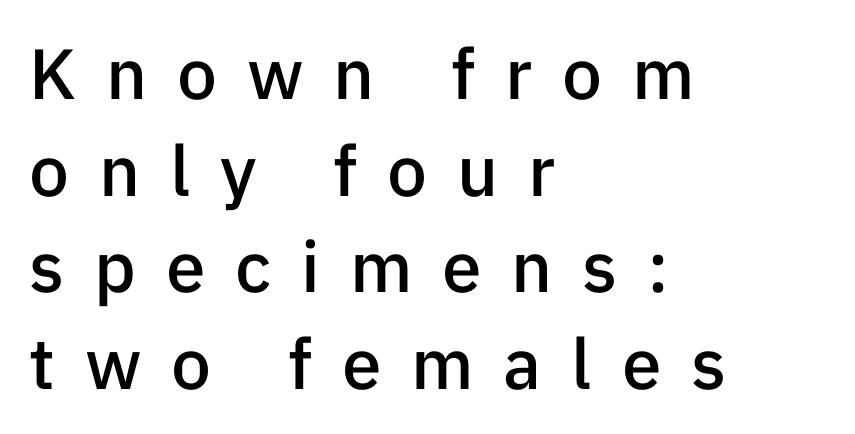
The image shows 71 px semibold sans-serif type, upright; set left-aligned, normal line spacing (1.36x), unusually wide letter spacing (+0.42 em), not underlined; low stroke contrast and a medium x-height.
